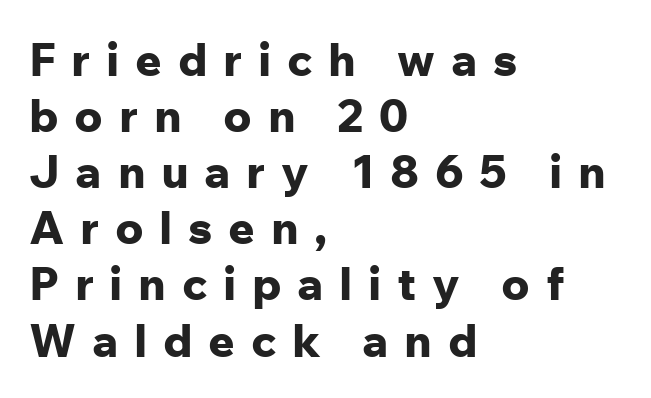
The image shows 46 px bold sans-serif type, upright; set left-aligned, line spacing 1.22x, unusually wide letter spacing (+0.34 em), not underlined; low stroke contrast and a medium x-height.
